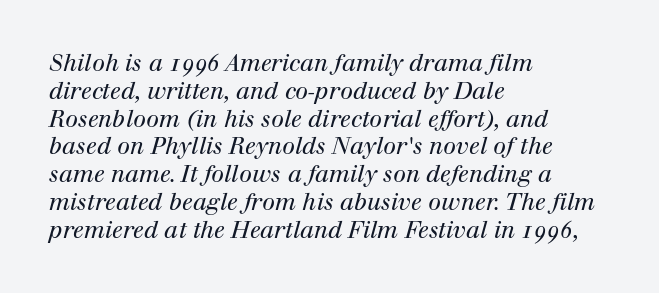
Q: Is the text bold? A: No.
Q: Is the text italic (slanted)? A: Yes, it leans right by about 12 degrees.
Q: Is the text underlined? A: No.
Q: How is the paragraph aligned? A: Left-aligned.
Q: Is the spacing between letters normal or unusually wide? A: Normal.
